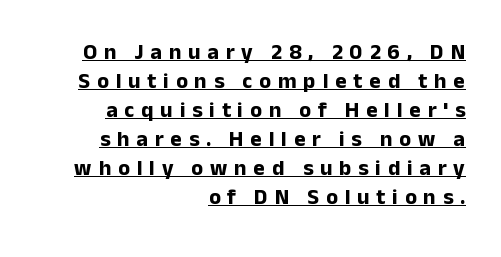
The image shows 22 px bold type, upright; set right-aligned, normal line spacing (1.32x), unusually wide letter spacing (+0.31 em), underlined.
